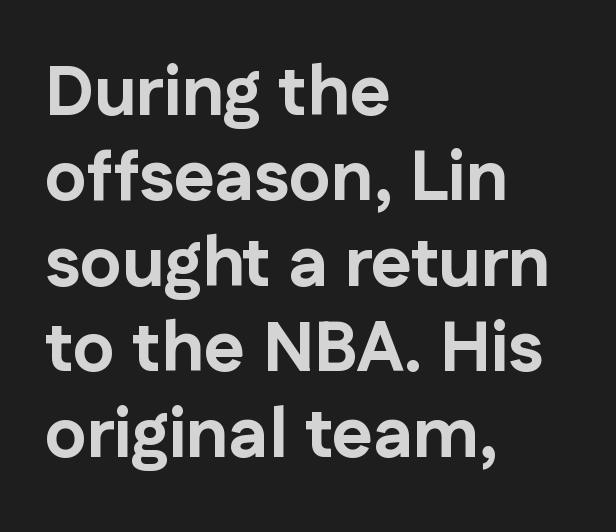
The image shows 70 px bold sans-serif type, upright; set left-aligned, line spacing 1.22x, normal letter spacing, not underlined; low stroke contrast and a medium x-height.
